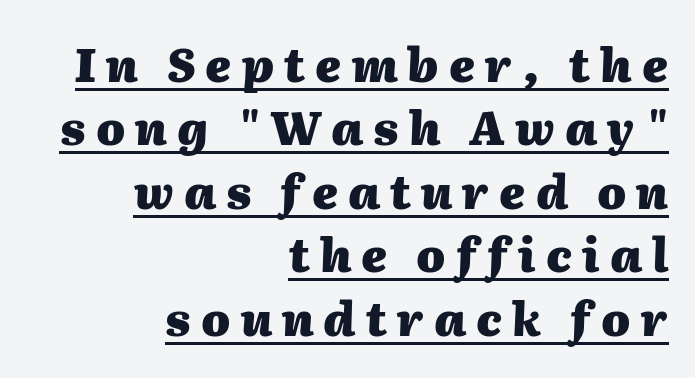
Q: Is the text bold? A: Yes.
Q: Is the text italic (slanted)? A: Yes, it leans right by about 2 degrees.
Q: Is the text underlined? A: Yes.
Q: How is the paragraph aligned? A: Right-aligned.
Q: Is the spacing between letters normal or unusually wide? A: Unusually wide.
Q: Is the spacing between lines tight, normal or loose? A: Normal.
Q: Width (condensed, normal, or wide)? A: Normal.
Q: Stroke contrast? A: Medium.
Q: x-height? A: Medium.
Q: Monospaced? A: No.
